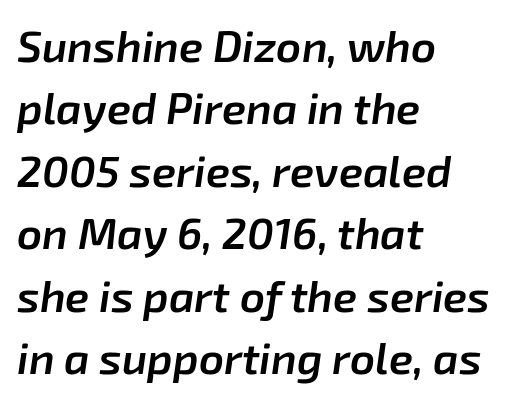
What stands out about the letter spacing? Nothing — it is the standard amount. Stroke thickness is moderately raised; the sample reads as semibold. Does the leading feel generous? No, just average. You can tell it's italic because the verticals aren't actually vertical. The face used here is proportionally spaced, like ordinary book or web type. Plain, unruled lines of type.
